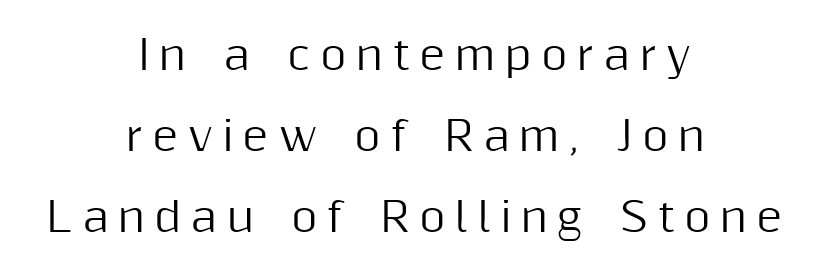
The image shows 40 px sans-serif type, upright; set centered, loose line spacing (2.02x), unusually wide letter spacing (+0.24 em), not underlined; medium stroke contrast and a medium x-height.
